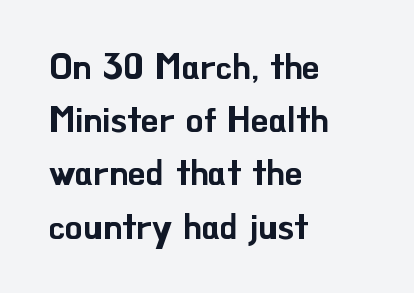
{"serif": "no", "italic": "no", "width": "normal", "stroke_contrast": "low", "x_height": "small", "monospaced": "no", "underline": "no", "align": "left", "line_spacing": "normal", "line_spacing_ratio": 1.52, "letter_spacing": "normal", "letter_spacing_em": 0.0, "glyph_px": 35}
